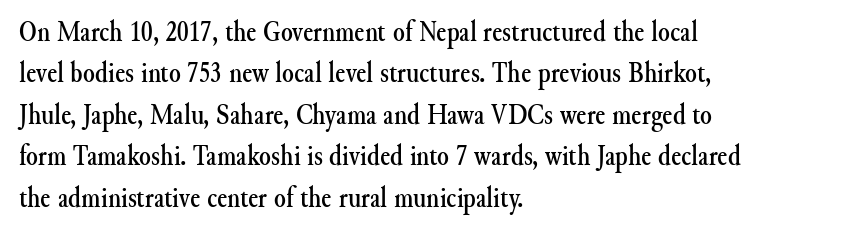
The image shows 30 px serif type, upright; set left-aligned, normal line spacing (1.38x), normal letter spacing, not underlined; medium stroke contrast and a small x-height.
